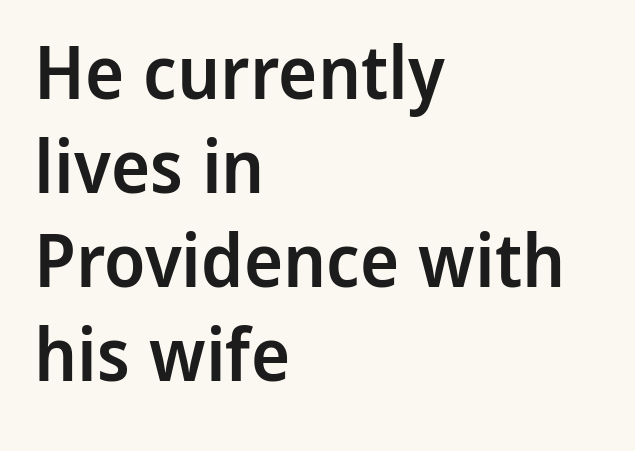
Nobody touched the tracking dial on this one. Designer's note — italics off, roman on. Looks like regular typesetting: each glyph gets only the width it needs. Does the weight exceed regular? Yes, but only to semibold. All the whitespace from short lines collects on the right.
